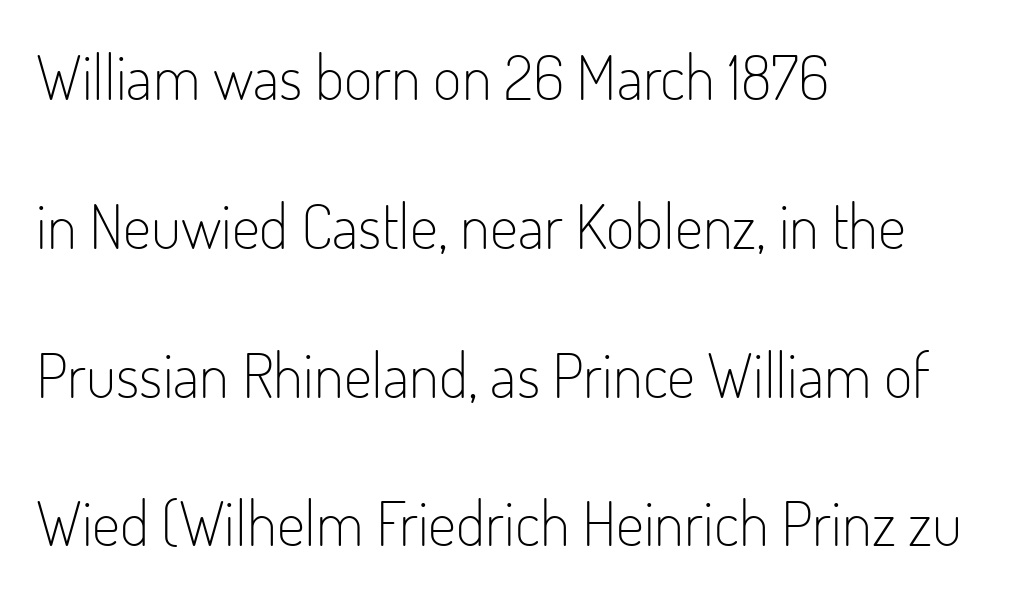
Q: Is the text bold? A: No.
Q: Is the text italic (slanted)? A: No, it is upright.
Q: Is the typeface a serif or a sans-serif typeface? A: Sans-serif.
Q: Is the text underlined? A: No.
Q: How is the paragraph aligned? A: Left-aligned.
Q: Is the spacing between letters normal or unusually wide? A: Normal.
Q: Is the spacing between lines tight, normal or loose? A: Loose.
Q: Width (condensed, normal, or wide)? A: Condensed.
Q: Stroke contrast? A: Low.
Q: x-height? A: Small.
Q: Monospaced? A: No.
